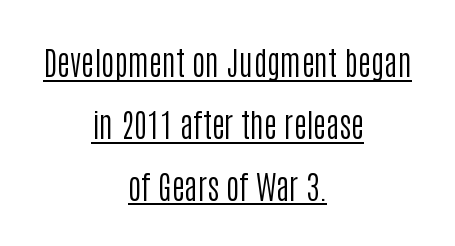
The image shows 32 px regular-weight, condensed sans-serif type, upright; set centered, loose line spacing (1.93x), normal letter spacing, underlined; low stroke contrast and a large x-height.
